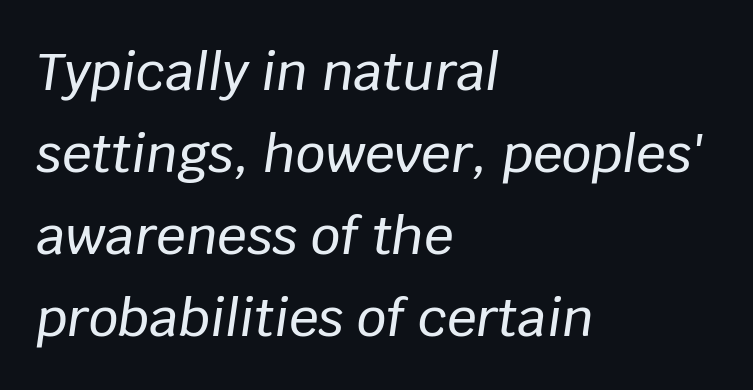
If you drew a line through each stem, it would be angled. Character widths vary here, with narrow letters taking less room than wide ones. The leading is moderate, giving the passage an even texture. The horizontal fit of the characters is conventional and even. Check under the words: just untouched page. The paragraph has a hard left edge and a soft right edge.
